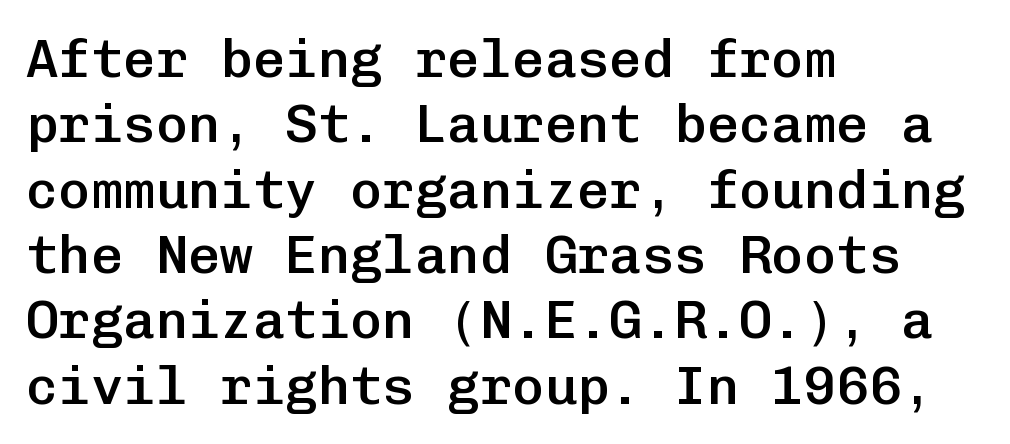
{"serif": "no", "italic": "no", "bold": "semi", "weight": "semibold", "width": "normal", "stroke_contrast": "low", "x_height": "medium", "monospaced": "yes", "underline": "no", "align": "left", "line_spacing_ratio": 1.21, "letter_spacing": "normal", "letter_spacing_em": 0.0, "glyph_px": 54}
